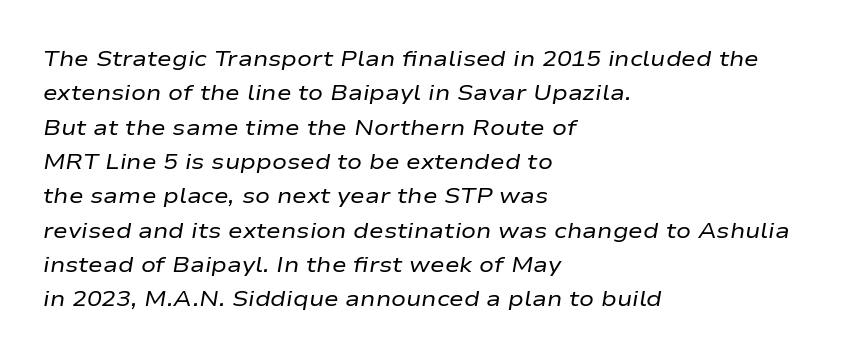
{"italic": "yes", "lean": "right", "slant_degrees": 9, "bold": "no", "underline": "no", "align": "left", "line_spacing": "normal", "line_spacing_ratio": 1.56, "letter_spacing": "normal", "letter_spacing_em": 0.0, "glyph_px": 22}
